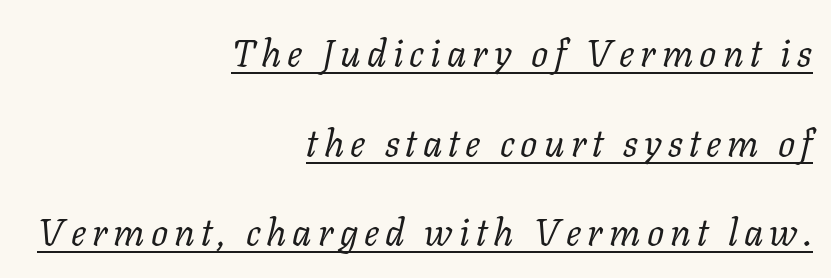
{"serif": "yes", "italic": "yes", "lean": "right", "slant_degrees": 11, "bold": "no", "weight": "regular", "width": "normal", "stroke_contrast": "low", "x_height": "medium", "monospaced": "no", "underline": "yes", "align": "right", "line_spacing": "loose", "line_spacing_ratio": 2.36, "glyph_px": 38}
